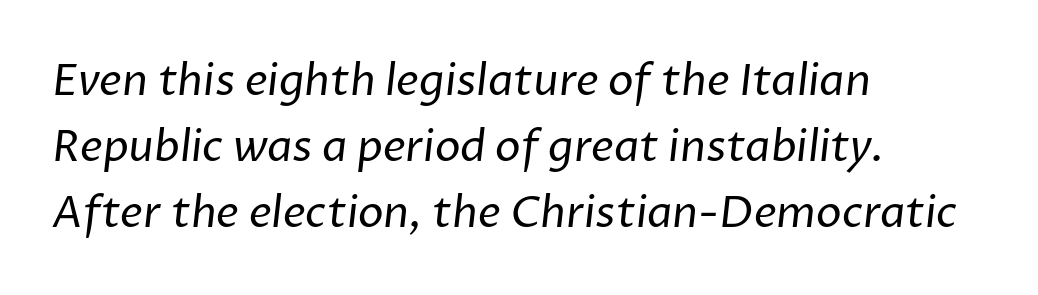
{"serif": "no", "bold": "no", "weight": "regular", "width": "normal", "stroke_contrast": "low", "x_height": "medium", "monospaced": "no", "underline": "no", "align": "left", "line_spacing": "normal", "line_spacing_ratio": 1.53, "letter_spacing": "normal", "letter_spacing_em": 0.0, "glyph_px": 43}
